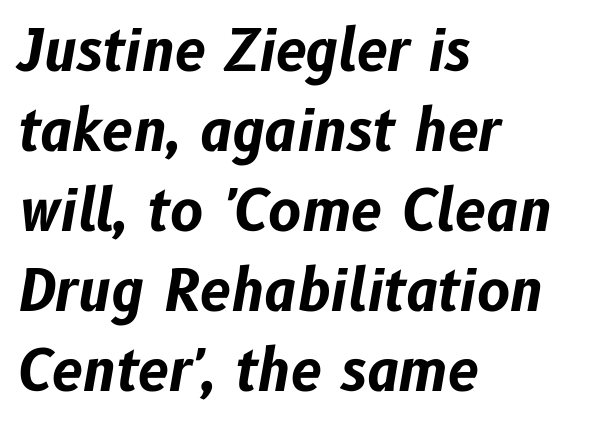
The image shows 56 px bold type, italic (leaning right); set left-aligned, normal line spacing (1.43x), normal letter spacing, not underlined; low stroke contrast and a medium x-height.
